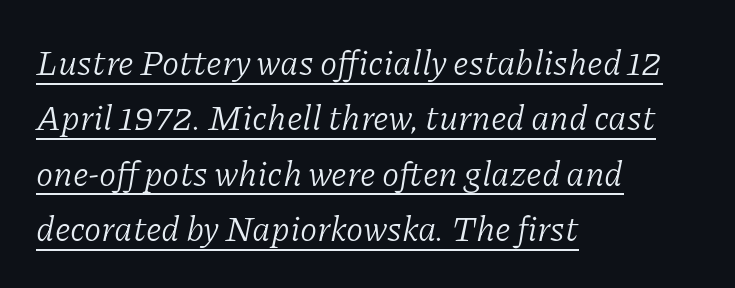
The image shows 35 px light serif type, italic (leaning right); set left-aligned, normal line spacing (1.58x), normal letter spacing, underlined; low stroke contrast and a medium x-height.
